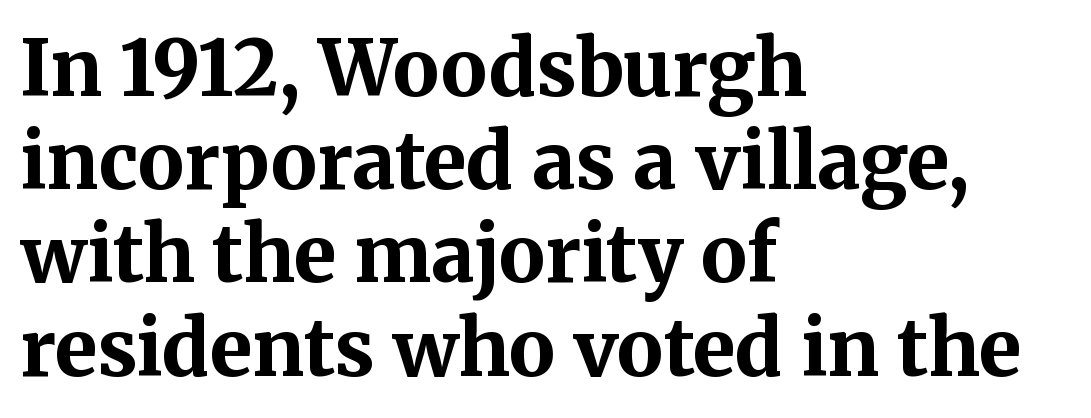
Little horizontal feet cap the strokes, marking this as serif type. Upright lettering throughout. Words float on clear page, feet unadorned. Looks like regular typesetting: each glyph gets only the width it needs.
